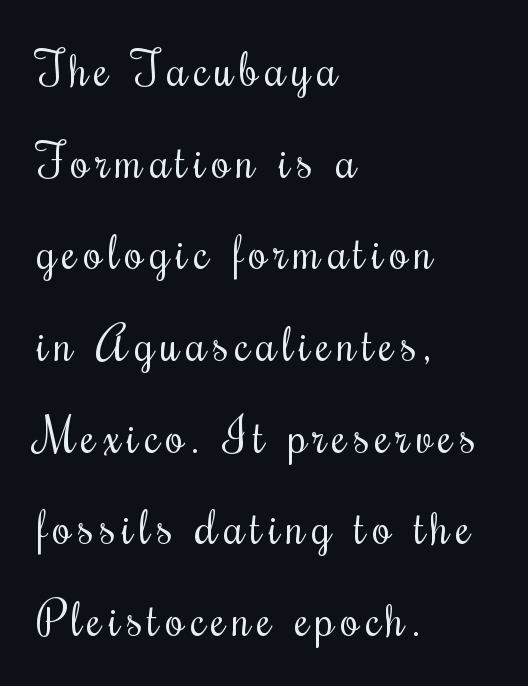
The image shows 47 px regular-weight, condensed type; set left-aligned, loose line spacing (1.95x), not underlined; medium stroke contrast and a small x-height.
